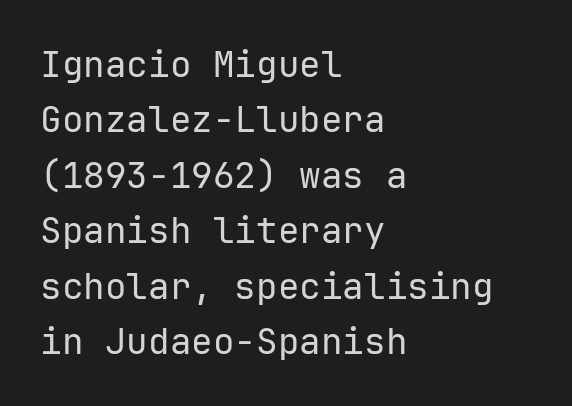
Notice how the passage keeps a crisp vertical edge on the left only. The passage shown has conventional tracking throughout. How would I describe the line gaps? Plain and ordinary. The passage shown is not underscored anywhere.
